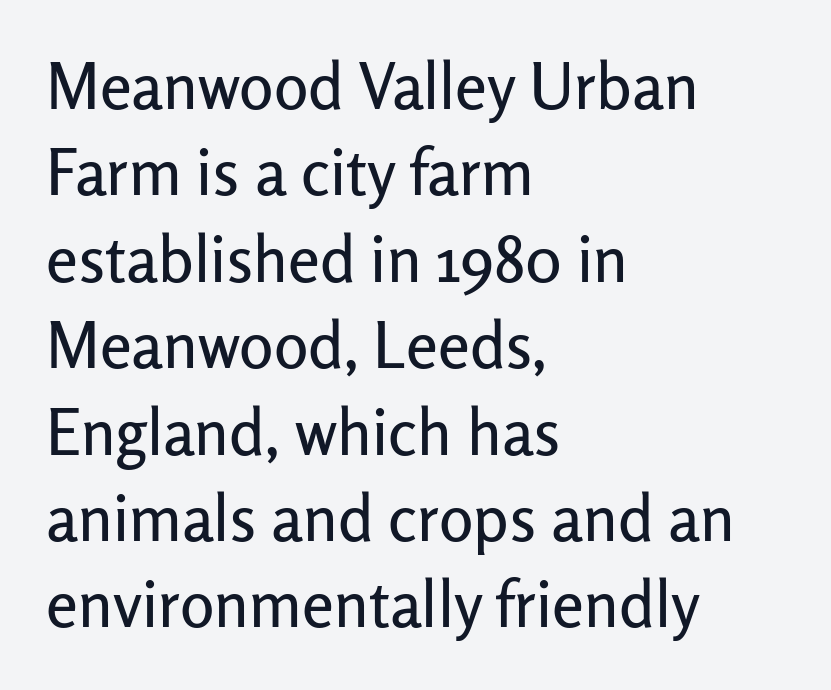
Line starts are locked; line ends wander. Unlike italic type, these characters show no tilt at all. You could not count columns in this text — the font is proportionally spaced. This rendering employs a face without finishing strokes, i.e., a sans-serif. Type without underlining. Interline gaps are of average width in this sample.
